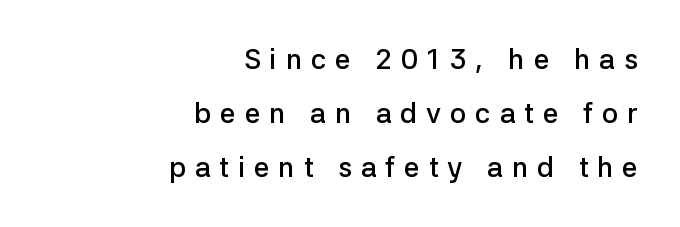
Q: Is the text bold? A: Semi-bold.
Q: Is the text italic (slanted)? A: No, it is upright.
Q: Is the typeface a serif or a sans-serif typeface? A: Sans-serif.
Q: Is the text underlined? A: No.
Q: How is the paragraph aligned? A: Right-aligned.
Q: Is the spacing between letters normal or unusually wide? A: Unusually wide.
Q: Is the spacing between lines tight, normal or loose? A: Loose.
Q: Width (condensed, normal, or wide)? A: Normal.
Q: Stroke contrast? A: Low.
Q: x-height? A: Medium.
Q: Monospaced? A: No.
